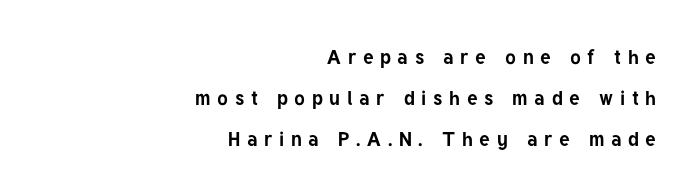
Q: Is the text bold? A: Yes.
Q: Is the text italic (slanted)? A: No, it is upright.
Q: Is the text underlined? A: No.
Q: How is the paragraph aligned? A: Right-aligned.
Q: Is the spacing between letters normal or unusually wide? A: Unusually wide.
Q: Is the spacing between lines tight, normal or loose? A: Loose.
